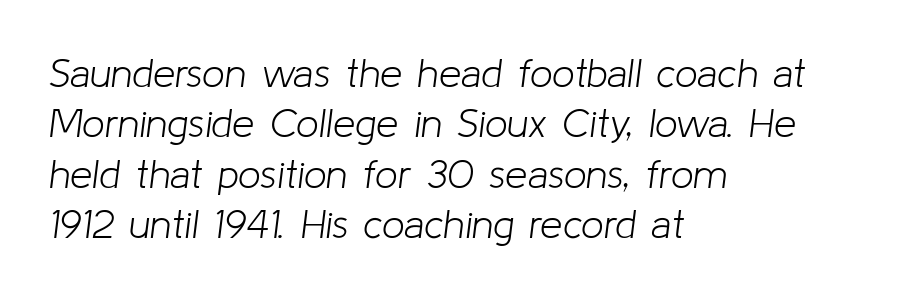
The image shows 40 px light type, italic (leaning right); set left-aligned, normal line spacing (1.26x), normal letter spacing, not underlined; low stroke contrast and a medium x-height.
